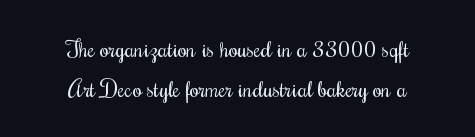
Q: Is the text bold? A: No.
Q: Is the text italic (slanted)? A: Yes.
Q: Is the text underlined? A: No.
Q: How is the paragraph aligned? A: Centered.
Q: Is the spacing between letters normal or unusually wide? A: Normal.
